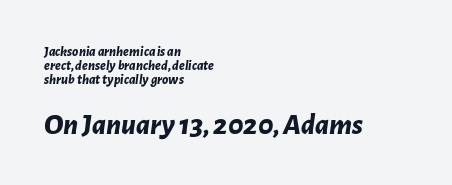
The image shows 30 px bold type, italic (leaning right); set left-aligned, tight line spacing (1.01x), normal letter spacing, not underlined; the second (bottom) block is 2.14x larger; low stroke contrast and a medium x-height.
